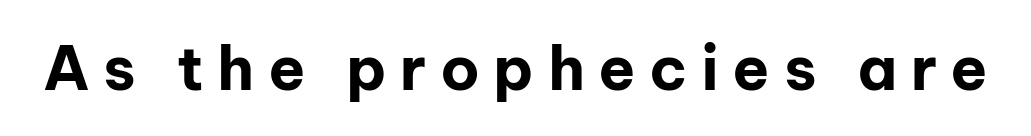
Look at the tracking — it's clearly loosened, letters drifting apart. The glyphs have the mass of a bold cut. Check under the words: just untouched page. The passage shown is typed in a proportional face where columns would drift. Is this a sans? Yes — the strokes have no serifs. The type sits square on the baseline with zero lean.
